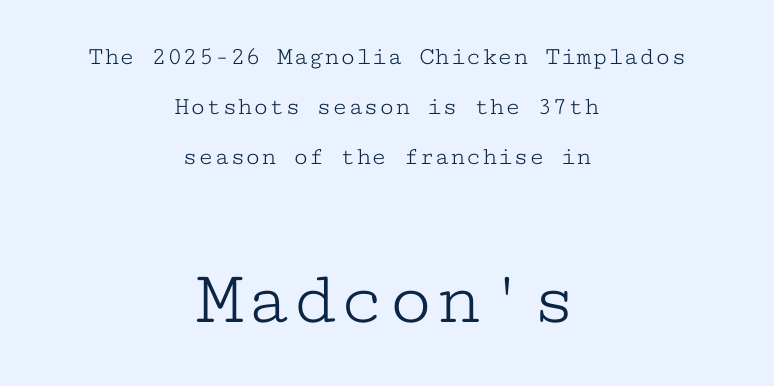
The passage shown is not underscored anywhere. Yep, those are serifs on the letters. The rendering uses typewriter-style spacing with identical character cells. This rendering uses center alignment, leaving both contours irregular but symmetric. Honestly, the rows look like they've been pulled way apart. Compared with typical body copy, the letter spacing here is the same.
